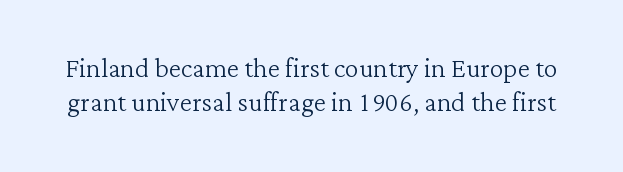
Q: Is the text bold? A: No.
Q: Is the text italic (slanted)? A: No, it is upright.
Q: Is the typeface a serif or a sans-serif typeface? A: Serif.
Q: Is the text underlined? A: No.
Q: Is the spacing between letters normal or unusually wide? A: Normal.
Q: Is the spacing between lines tight, normal or loose? A: Tight.
Q: Width (condensed, normal, or wide)? A: Normal.
Q: Stroke contrast? A: Low.
Q: x-height? A: Medium.
Q: Monospaced? A: No.
